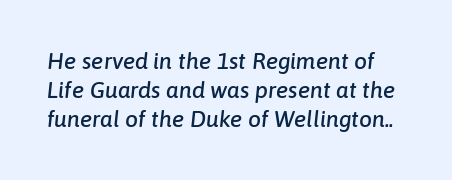
The image shows 23 px text type, italic (leaning right); set normal line spacing (1.27x), normal letter spacing, not underlined.
